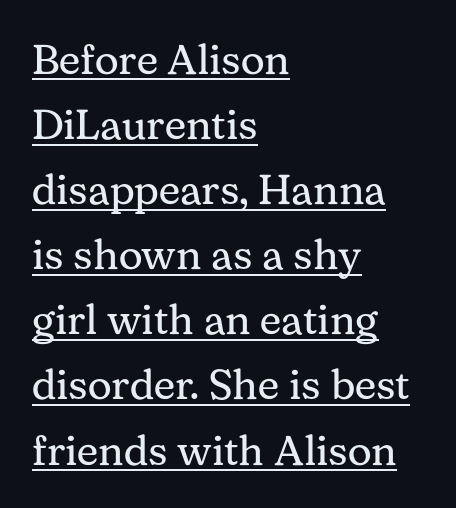
{"serif": "yes", "italic": "no", "bold": "no", "weight": "regular", "width": "normal", "stroke_contrast": "medium", "x_height": "medium", "monospaced": "no", "underline": "yes", "align": "left", "line_spacing": "normal", "line_spacing_ratio": 1.55, "letter_spacing": "normal", "letter_spacing_em": 0.0, "glyph_px": 42}
